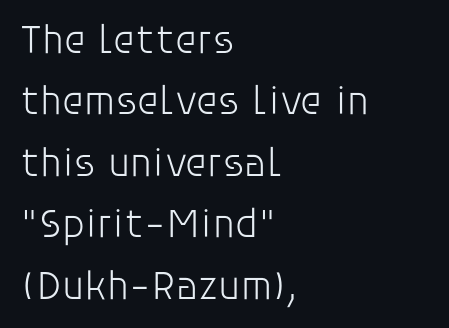
The image shows 41 px light sans-serif type, upright; set left-aligned, normal line spacing (1.5x), normal letter spacing, not underlined; low stroke contrast and a large x-height.
